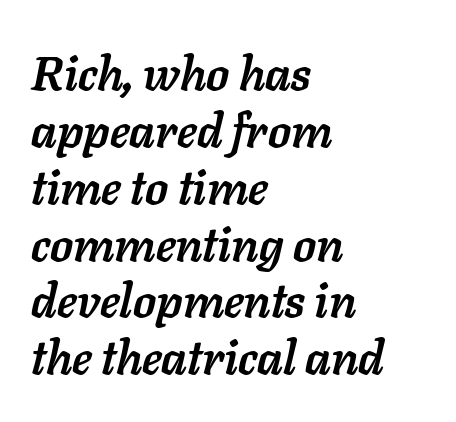
{"italic": "yes", "lean": "right", "slant_degrees": 11, "bold": "yes", "weight": "semibold", "width": "normal", "stroke_contrast": "low", "x_height": "medium", "monospaced": "no", "underline": "no", "align": "left", "line_spacing_ratio": 1.21, "letter_spacing": "normal", "letter_spacing_em": 0.0, "glyph_px": 47}
